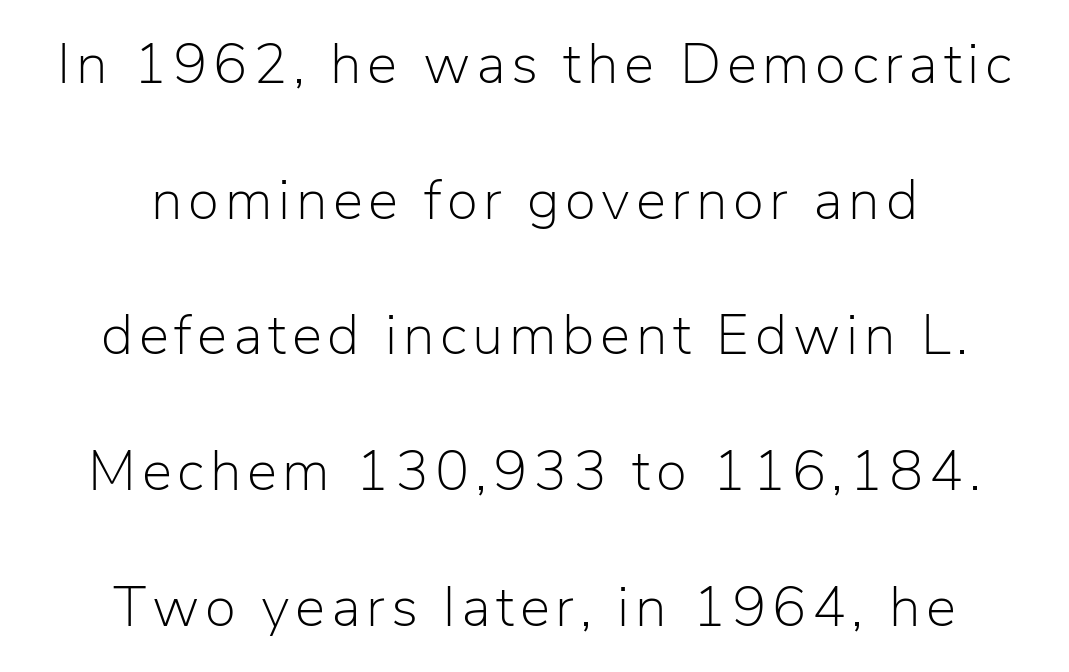
Q: Is the text bold? A: No.
Q: Is the text italic (slanted)? A: No, it is upright.
Q: Is the typeface a serif or a sans-serif typeface? A: Sans-serif.
Q: Is the text underlined? A: No.
Q: How is the paragraph aligned? A: Centered.
Q: Is the spacing between lines tight, normal or loose? A: Loose.
Q: Width (condensed, normal, or wide)? A: Normal.
Q: Stroke contrast? A: Low.
Q: x-height? A: Medium.
Q: Monospaced? A: No.
